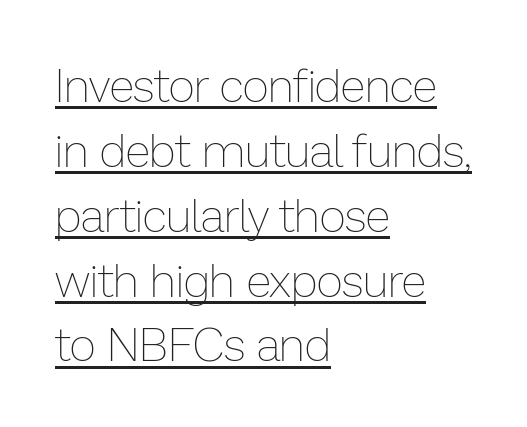
Q: Is the text bold? A: No.
Q: Is the text italic (slanted)? A: No, it is upright.
Q: Is the text underlined? A: Yes.
Q: How is the paragraph aligned? A: Left-aligned.
Q: Is the spacing between letters normal or unusually wide? A: Normal.
Q: Is the spacing between lines tight, normal or loose? A: Normal.
Q: Width (condensed, normal, or wide)? A: Normal.
Q: Stroke contrast? A: Low.
Q: x-height? A: Medium.
Q: Monospaced? A: No.
